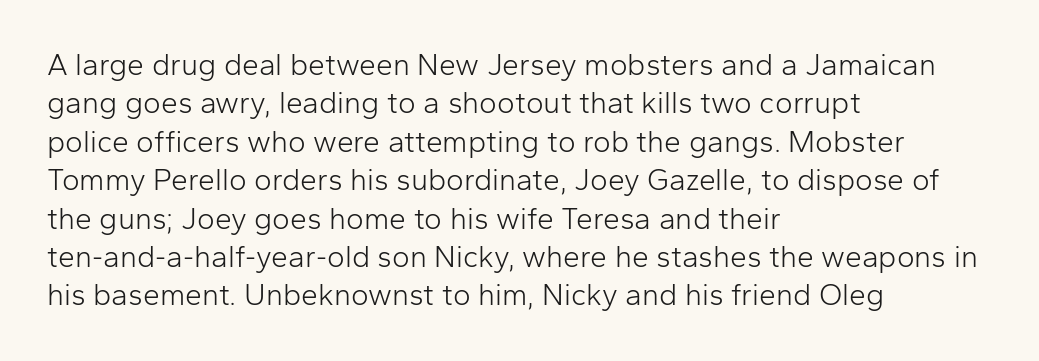
Q: Is the text bold? A: No.
Q: Is the text italic (slanted)? A: No, it is upright.
Q: Is the typeface a serif or a sans-serif typeface? A: Sans-serif.
Q: Is the text underlined? A: No.
Q: How is the paragraph aligned? A: Left-aligned.
Q: Is the spacing between letters normal or unusually wide? A: Normal.
Q: Is the spacing between lines tight, normal or loose? A: Normal.
Q: Width (condensed, normal, or wide)? A: Normal.
Q: Stroke contrast? A: Low.
Q: x-height? A: Medium.
Q: Monospaced? A: No.
